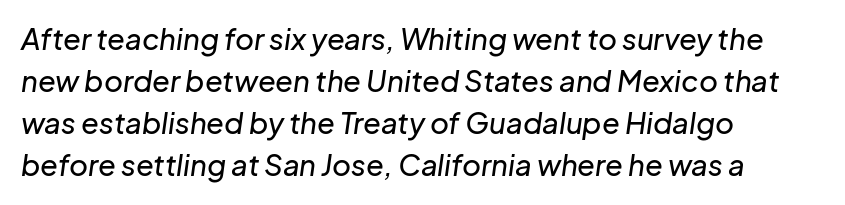
The image shows 29 px text type, italic (leaning right); set left-aligned, normal line spacing (1.45x), normal letter spacing, not underlined; low stroke contrast and a medium x-height.
